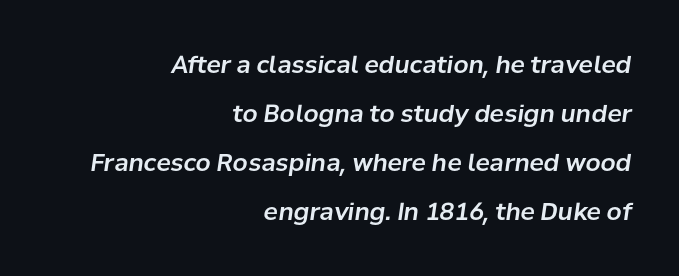
{"italic": "yes", "lean": "right", "slant_degrees": 8, "underline": "no", "align": "right", "line_spacing": "loose", "line_spacing_ratio": 2.04, "letter_spacing": "normal", "letter_spacing_em": 0.0, "glyph_px": 24}
